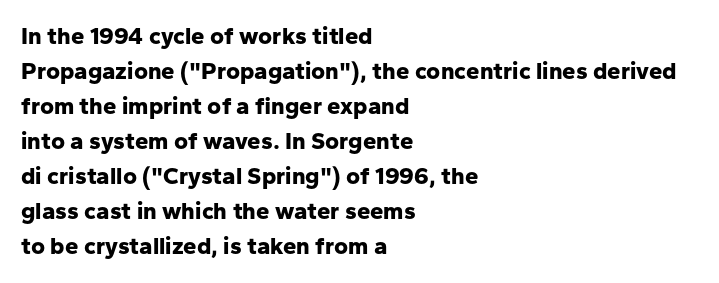
{"italic": "no", "bold": "yes", "underline": "no", "align": "left", "line_spacing": "normal", "line_spacing_ratio": 1.46, "letter_spacing": "normal", "letter_spacing_em": 0.0, "glyph_px": 24}
